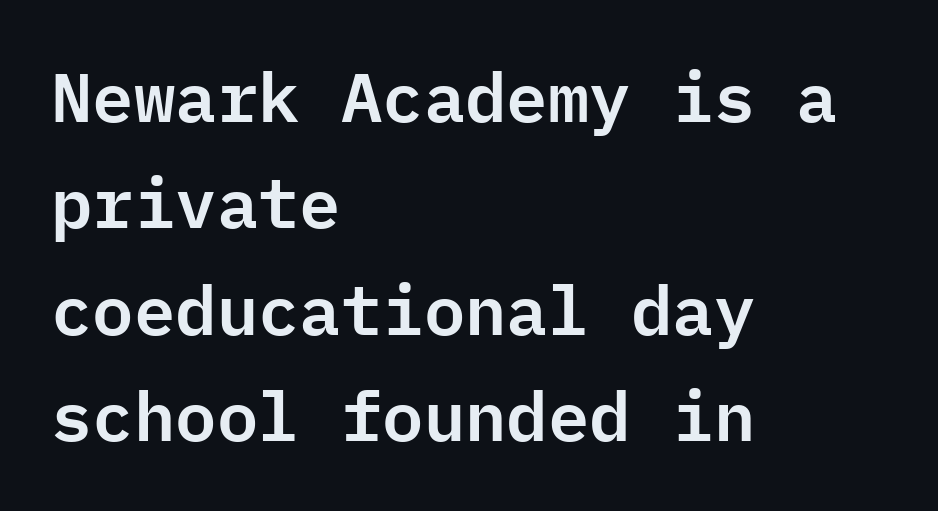
Check the space under the baseline: it is left empty. Examine the stroke ends and you'll find no serifs. A student would call this left alignment; a typographer would say flush left, rag right. Ascenders rise straight up at ninety degrees. Short note: letters normally spaced.
